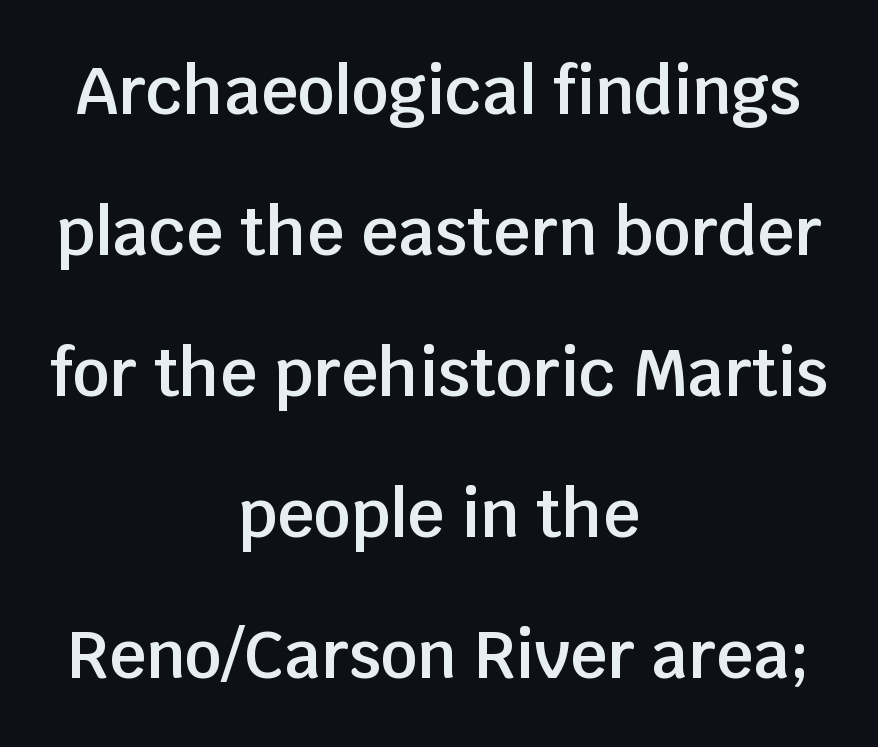
The block of text is sparse from top to bottom, with ample space between rows. This sample uses an upright cut, with every glyph sitting square on the baseline. Examine the stroke ends and you'll find no serifs. Here the designer chose a conventional face with non-uniform glyph widths. Caption: semibold face, moderately heavy strokes. Type without underlining.
